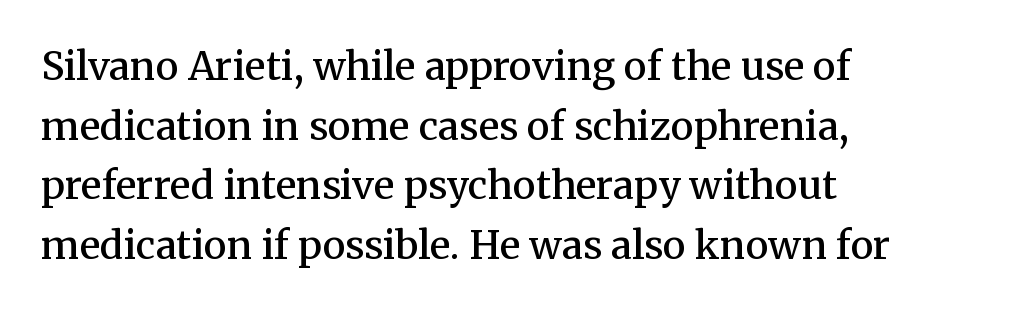
The image shows 39 px semibold serif type, upright; set left-aligned, normal line spacing (1.53x), normal letter spacing, not underlined; medium stroke contrast and a medium x-height.
